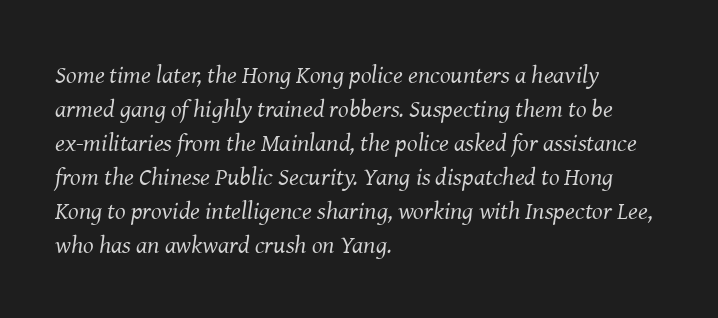
The image shows 25 px text type, italic (leaning right); set left-aligned, normal line spacing (1.36x), normal letter spacing, not underlined.
